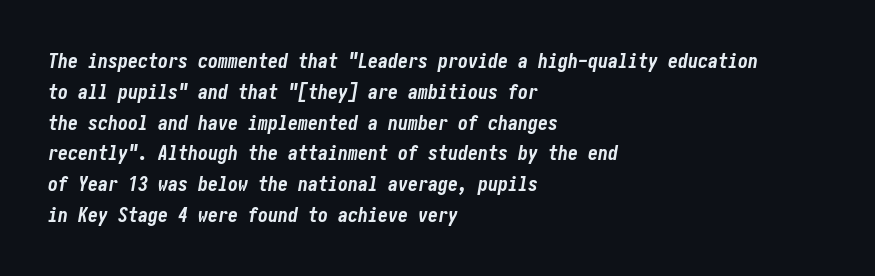
The image shows 20 px bold type, italic (leaning right); set left-aligned, normal line spacing (1.54x), normal letter spacing, not underlined.
